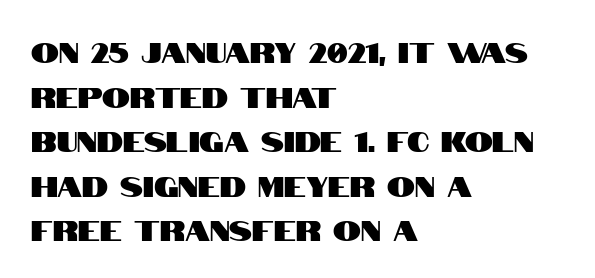
{"serif": "no", "italic": "no", "width": "condensed", "stroke_contrast": "high", "x_height": "large", "monospaced": "no", "underline": "no", "align": "left", "line_spacing": "normal", "line_spacing_ratio": 1.59, "letter_spacing": "normal", "letter_spacing_em": 0.0, "glyph_px": 28}
